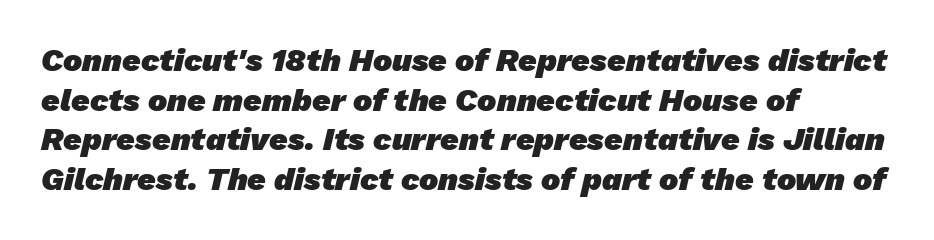
The image shows 32 px heavy sans-serif type; set left-aligned, line spacing 1.24x, normal letter spacing, not underlined; low stroke contrast and a medium x-height.
